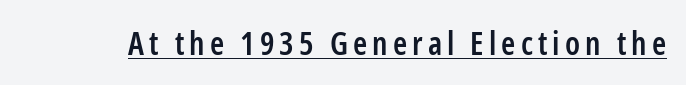
{"serif": "no", "italic": "no", "bold": "semi", "weight": "semibold", "width": "condensed", "stroke_contrast": "low", "x_height": "medium", "monospaced": "no", "underline": "yes", "glyph_px": 32}
